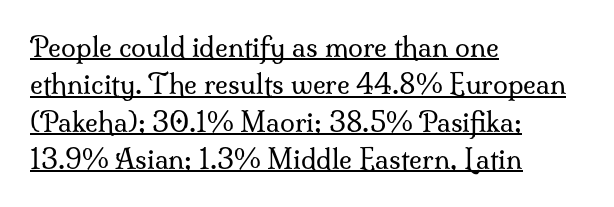
Emphasis is given by a line drawn under the lettering. If you drew a line through each stem, it would be perfectly vertical. Is this a heavy cut? Hardly; it is regular or lighter. The paragraph has a hard left edge and a soft right edge. Summary of vertical rhythm: regular, with standard interline spacing. Inter-character spacing is left at the font's built-in metrics.
